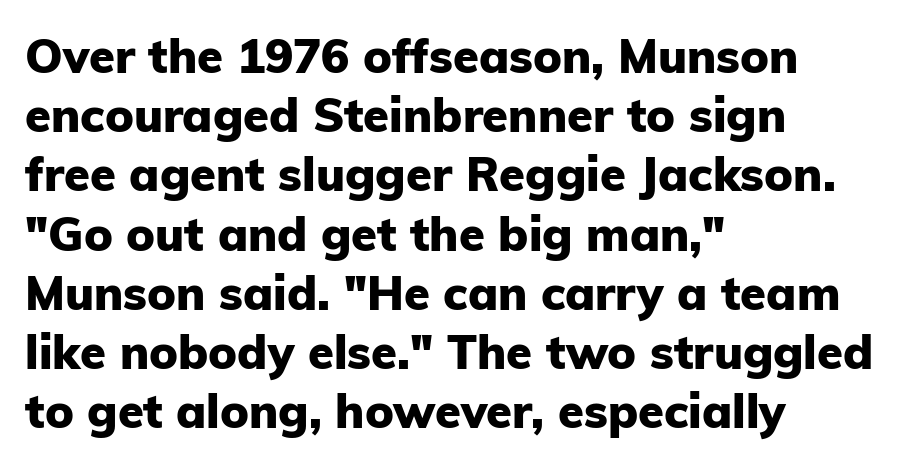
A clean baseline with only descenders dipping below it. Emphasis by weight is at full strength: bold. Looks like regular typesetting: each glyph gets only the width it needs. Teacher's note: observe the even left margin — that is flush-left alignment. It's the straight-up-and-down kind of type. The horizontal fit of the characters is conventional and even.
